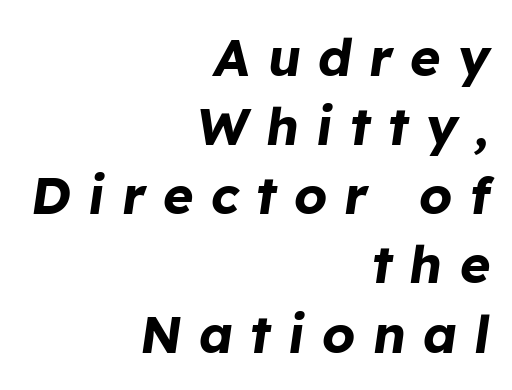
Every character sits at an angle, as italics do. You could not count columns in this text — the font is proportionally spaced. Loose tracking; the words dissolve into strings of separated letters. Line ends are locked; line starts wander. The block of text has a typical density, with ordinary space between rows. The characters look thick and weighty, a clear bold.
